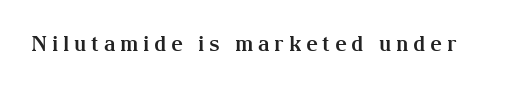
Q: Is the text bold? A: Yes.
Q: Is the text italic (slanted)? A: No, it is upright.
Q: Is the text underlined? A: No.
Q: Is the spacing between letters normal or unusually wide? A: Unusually wide.
